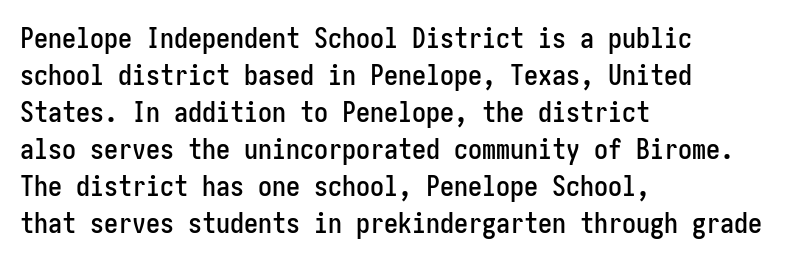
Q: Is the text italic (slanted)? A: No, it is upright.
Q: Is the typeface a serif or a sans-serif typeface? A: Sans-serif.
Q: Is the text underlined? A: No.
Q: How is the paragraph aligned? A: Left-aligned.
Q: Is the spacing between letters normal or unusually wide? A: Normal.
Q: Is the spacing between lines tight, normal or loose? A: Normal.
Q: Width (condensed, normal, or wide)? A: Condensed.
Q: Stroke contrast? A: Low.
Q: x-height? A: Medium.
